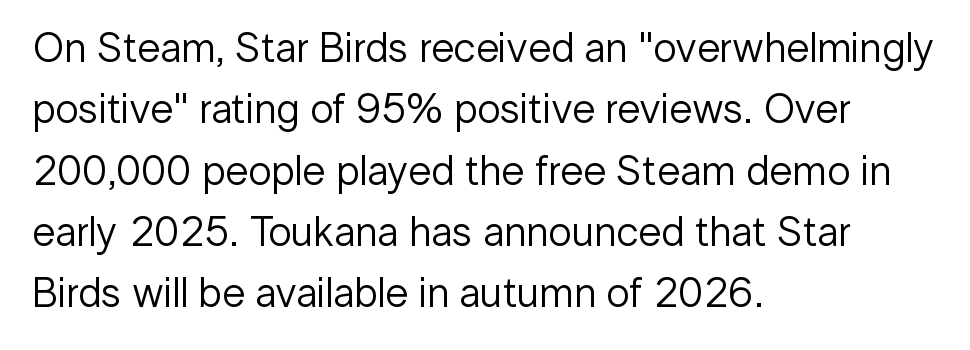
{"serif": "no", "italic": "no", "bold": "no", "weight": "regular", "width": "normal", "stroke_contrast": "low", "x_height": "medium", "monospaced": "no", "underline": "no", "align": "left", "line_spacing": "normal", "line_spacing_ratio": 1.46, "letter_spacing": "normal", "letter_spacing_em": 0.0, "glyph_px": 42}
